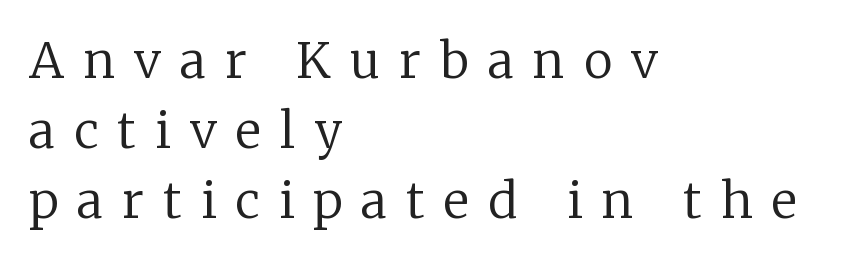
Q: Is the text bold? A: No.
Q: Is the text italic (slanted)? A: No, it is upright.
Q: Is the typeface a serif or a sans-serif typeface? A: Serif.
Q: Is the text underlined? A: No.
Q: How is the paragraph aligned? A: Left-aligned.
Q: Is the spacing between letters normal or unusually wide? A: Unusually wide.
Q: Is the spacing between lines tight, normal or loose? A: Normal.
Q: Width (condensed, normal, or wide)? A: Normal.
Q: Stroke contrast? A: Low.
Q: x-height? A: Medium.
Q: Monospaced? A: No.
